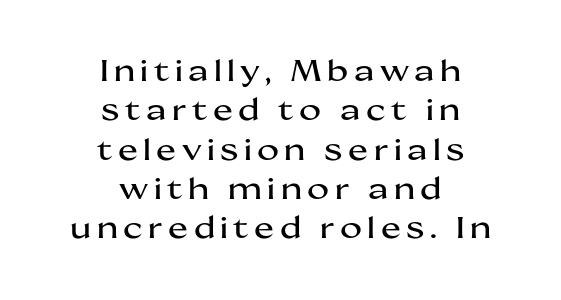
{"italic": "no", "width": "wide", "stroke_contrast": "medium", "x_height": "medium", "monospaced": "no", "underline": "no", "align": "center", "line_spacing": "normal", "line_spacing_ratio": 1.31, "glyph_px": 30}
